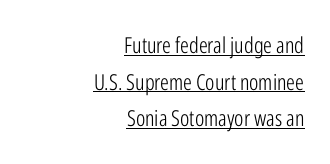
Quick note: underline on. Honestly, the letter spacing is just normal — you wouldn't notice it. Regular leading. Every row of glyphs terminates at an identical x-position on the right.
